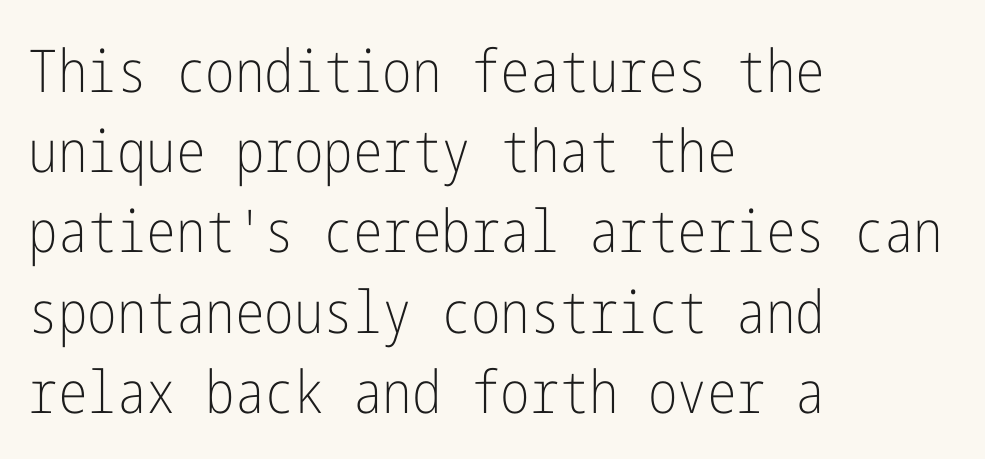
{"serif": "no", "italic": "no", "bold": "no", "weight": "light", "width": "condensed", "stroke_contrast": "low", "x_height": "medium", "underline": "no", "align": "left", "line_spacing": "normal", "line_spacing_ratio": 1.36, "letter_spacing": "normal", "letter_spacing_em": 0.0, "glyph_px": 59}
